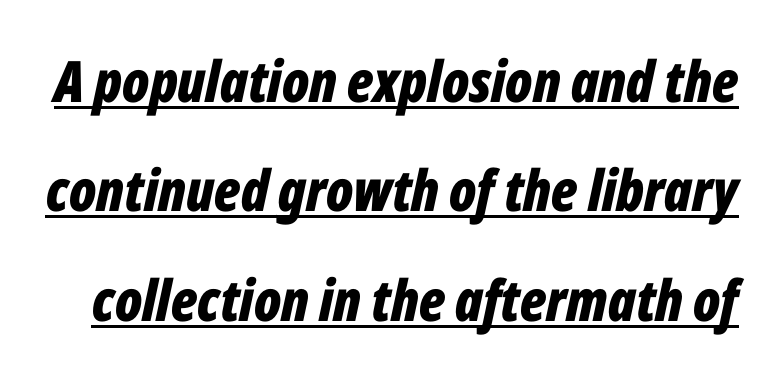
The image shows 57 px bold, condensed type, italic (leaning right); set loose line spacing (1.92x), normal letter spacing, underlined; low stroke contrast and a medium x-height.
